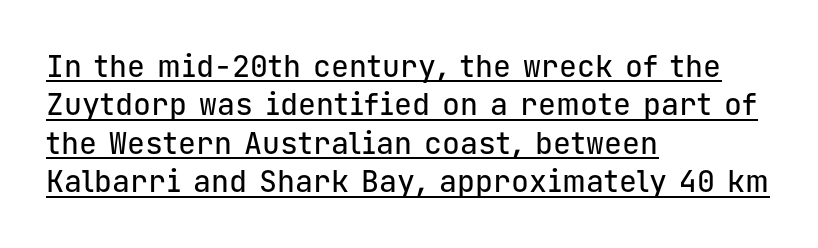
Q: Is the text italic (slanted)? A: No, it is upright.
Q: Is the typeface a serif or a sans-serif typeface? A: Sans-serif.
Q: Is the text underlined? A: Yes.
Q: How is the paragraph aligned? A: Left-aligned.
Q: Is the spacing between letters normal or unusually wide? A: Normal.
Q: Is the spacing between lines tight, normal or loose? A: Normal.
Q: Width (condensed, normal, or wide)? A: Normal.
Q: Stroke contrast? A: Low.
Q: x-height? A: Medium.
Q: Monospaced? A: Yes.
